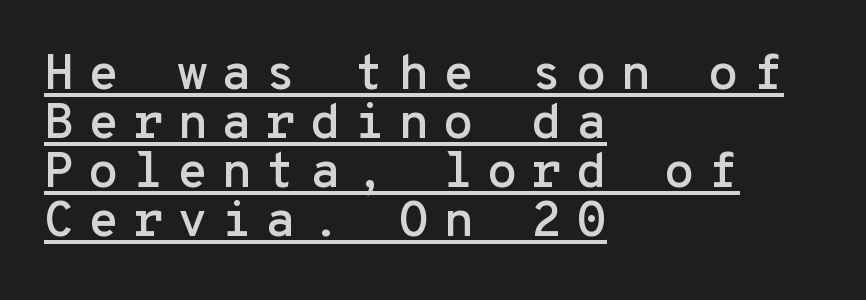
If you drew a ruler down the left edge, every line would touch it. The face used here is monospaced, like something from a code editor. The leading is snug, giving the passage a crowded texture. What decoration does the sample have? An underline. The type sits square on the baseline with zero lean. Someone cranked the tracking dial way up on this one.
